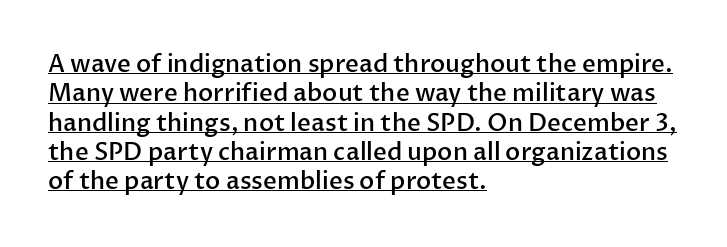
{"italic": "no", "bold": "semi", "underline": "yes", "align": "left", "line_spacing_ratio": 1.22, "letter_spacing": "normal", "letter_spacing_em": 0.0, "glyph_px": 24}
